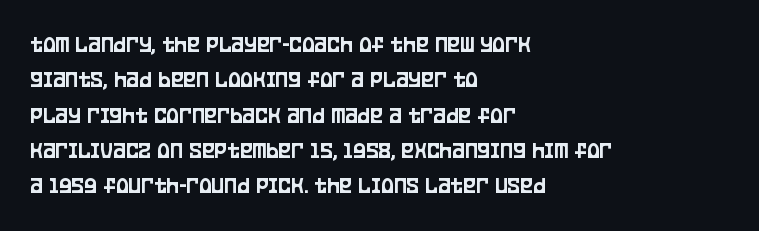
{"italic": "no", "underline": "no", "align": "left", "line_spacing": "normal", "line_spacing_ratio": 1.47, "letter_spacing": "normal", "letter_spacing_em": 0.0, "glyph_px": 24}
